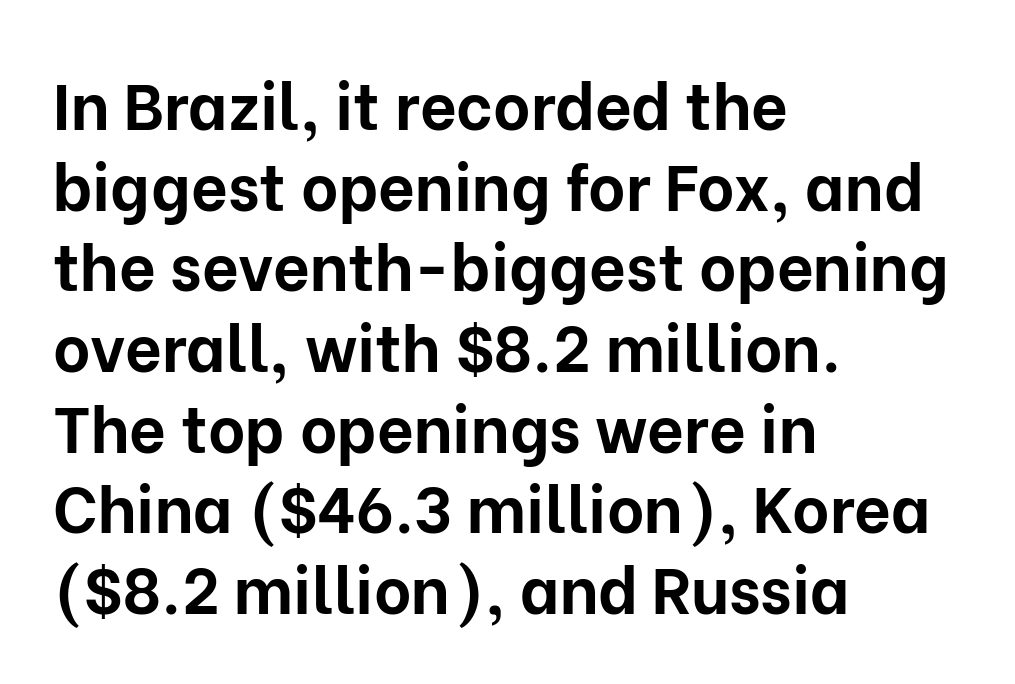
Baseline-to-baseline distance is the conventional proportion of letter height. The face used here has the dense, thick strokes of a bold. The glyphs in this specimen are sans serif. Glance below the letters and you will spot only blank space.
